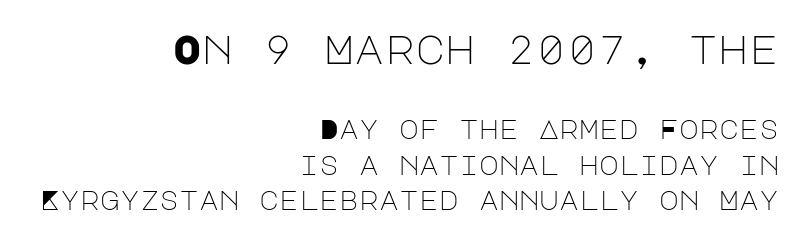
Q: Is the text bold? A: No.
Q: Is the text italic (slanted)? A: No, it is upright.
Q: Is the typeface a serif or a sans-serif typeface? A: Sans-serif.
Q: Is the text underlined? A: No.
Q: How is the paragraph aligned? A: Right-aligned.
Q: Is the spacing between letters normal or unusually wide? A: Normal.
Q: Is the spacing between lines tight, normal or loose? A: Normal.
Q: Which block of text is set in a larger size, the first (top) or the second (bottom)? A: The first (top) one.
Q: Width (condensed, normal, or wide)? A: Normal.
Q: Stroke contrast? A: Low.
Q: x-height? A: Large.
